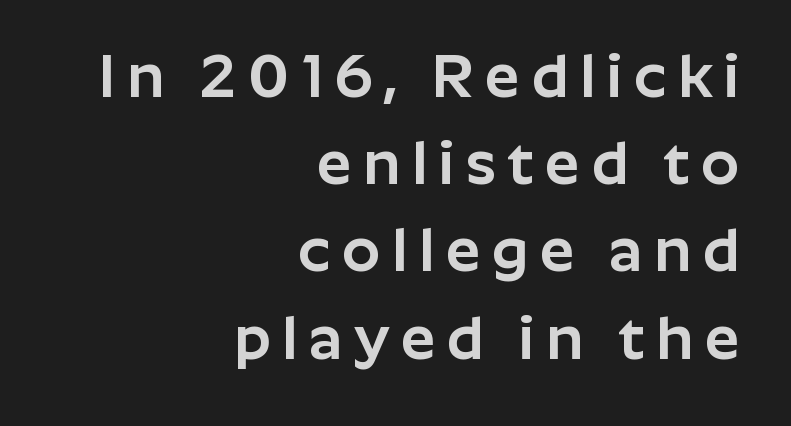
{"serif": "no", "italic": "no", "width": "normal", "stroke_contrast": "low", "x_height": "medium", "monospaced": "no", "underline": "no", "align": "right", "line_spacing": "normal", "line_spacing_ratio": 1.43, "glyph_px": 61}
